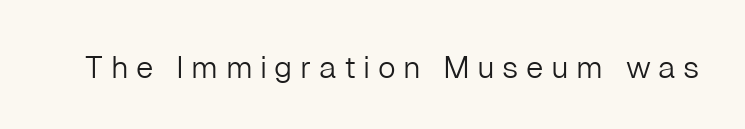
{"serif": "no", "italic": "no", "bold": "no", "weight": "light", "width": "normal", "stroke_contrast": "low", "x_height": "medium", "monospaced": "no", "underline": "no", "letter_spacing": "wide", "letter_spacing_em": 0.24, "glyph_px": 31}
